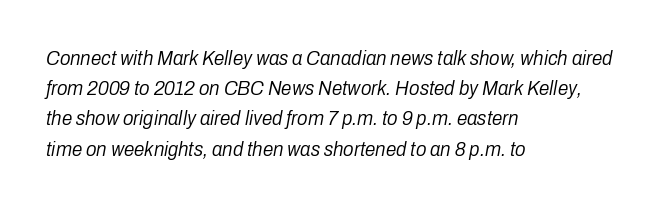
The image shows 21 px text type, italic (leaning right); set left-aligned, normal line spacing (1.44x), normal letter spacing, not underlined.
